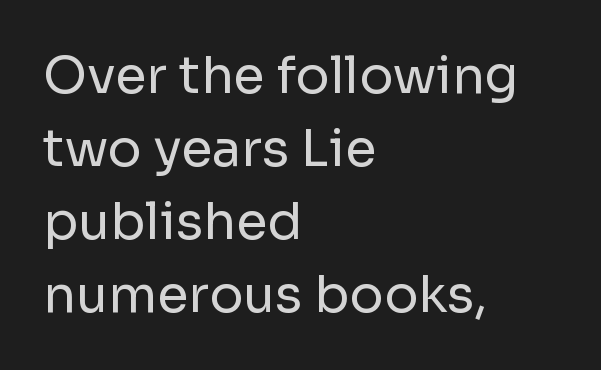
Q: Is the text bold? A: No.
Q: Is the text italic (slanted)? A: No, it is upright.
Q: Is the typeface a serif or a sans-serif typeface? A: Sans-serif.
Q: Is the text underlined? A: No.
Q: How is the paragraph aligned? A: Left-aligned.
Q: Is the spacing between letters normal or unusually wide? A: Normal.
Q: Is the spacing between lines tight, normal or loose? A: Normal.
Q: Width (condensed, normal, or wide)? A: Normal.
Q: Stroke contrast? A: Low.
Q: x-height? A: Medium.
Q: Monospaced? A: No.
